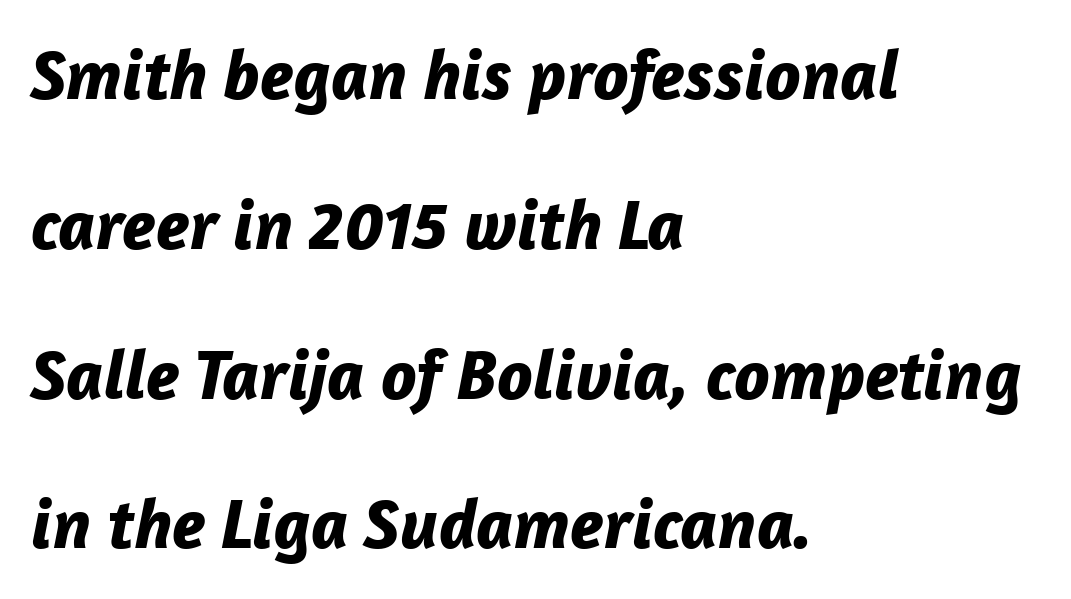
{"italic": "yes", "lean": "right", "slant_degrees": 12, "bold": "yes", "weight": "bold", "width": "normal", "stroke_contrast": "low", "x_height": "medium", "monospaced": "no", "underline": "no", "align": "left", "line_spacing": "loose", "line_spacing_ratio": 2.11, "letter_spacing": "normal", "letter_spacing_em": 0.0, "glyph_px": 71}
